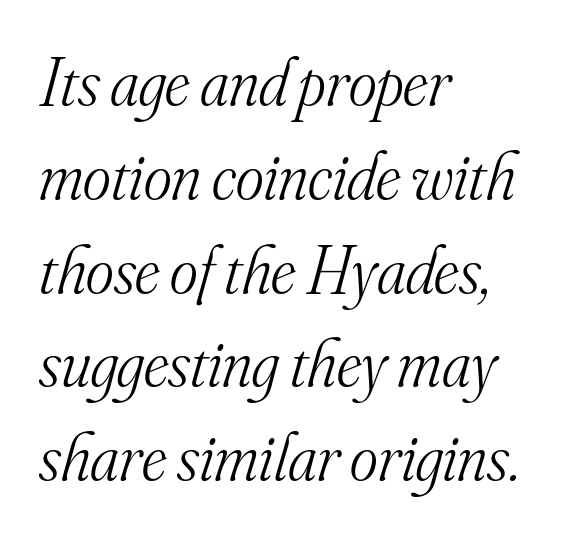
Q: Is the text bold? A: No.
Q: Is the text italic (slanted)? A: Yes, it leans right by about 16 degrees.
Q: Is the typeface a serif or a sans-serif typeface? A: Serif.
Q: Is the text underlined? A: No.
Q: How is the paragraph aligned? A: Left-aligned.
Q: Is the spacing between letters normal or unusually wide? A: Normal.
Q: Is the spacing between lines tight, normal or loose? A: Normal.
Q: Width (condensed, normal, or wide)? A: Normal.
Q: Stroke contrast? A: Medium.
Q: x-height? A: Small.
Q: Monospaced? A: No.
